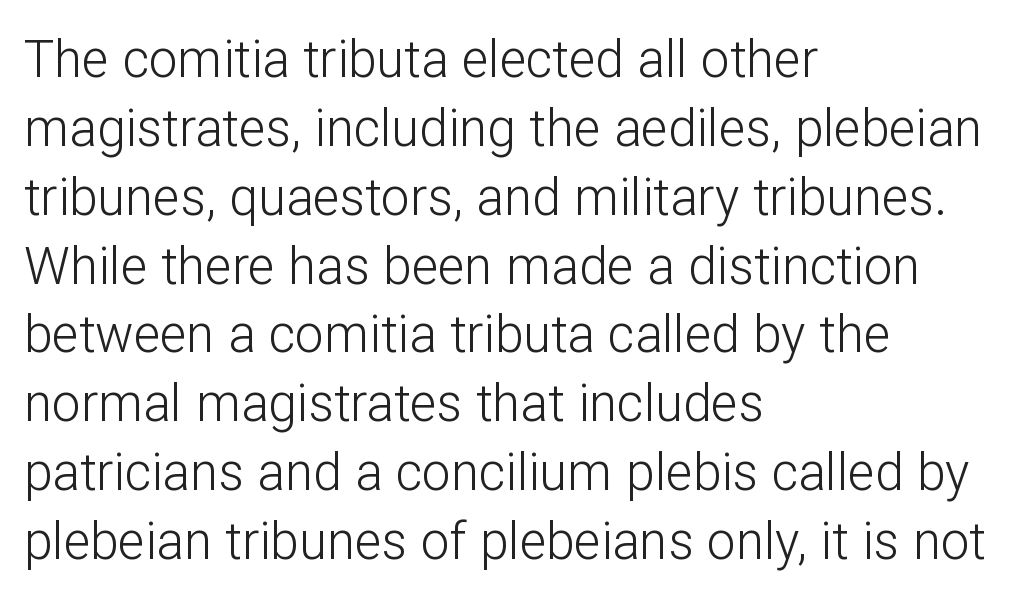
No extra ink here — the face is not bold. Letters rest on an invisible, unmarked baseline. Each letter keeps its own natural width here, so spacing adapts to shape. A typesetter would call this zero additional tracking. The space between consecutive lines is moderate. Typographically, this falls in the sans-serif category.
